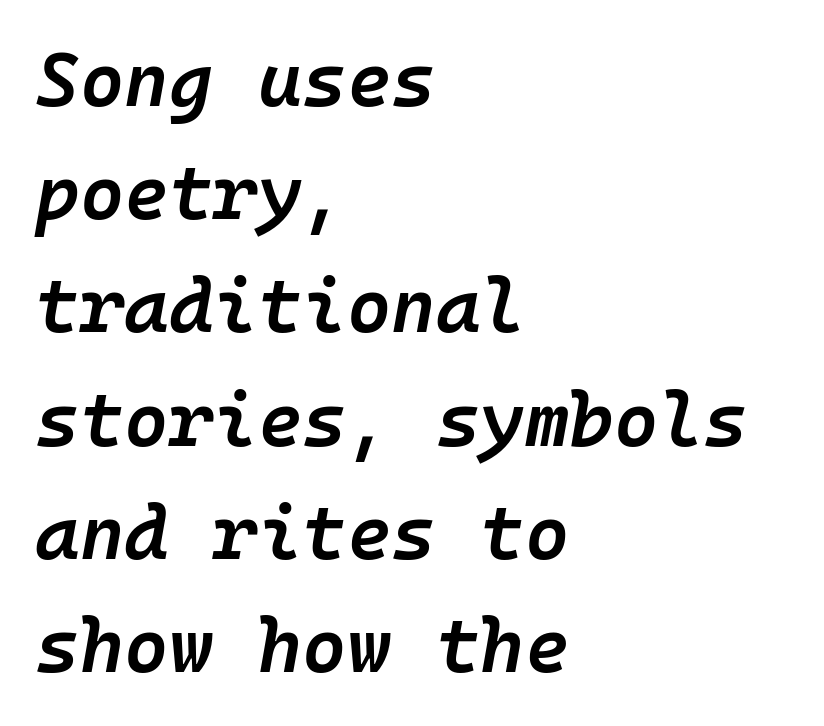
{"italic": "yes", "lean": "right", "slant_degrees": 10, "bold": "semi", "weight": "semibold", "width": "normal", "stroke_contrast": "low", "x_height": "medium", "monospaced": "yes", "underline": "no", "align": "left", "line_spacing": "normal", "line_spacing_ratio": 1.49, "letter_spacing": "normal", "letter_spacing_em": 0.0, "glyph_px": 76}
